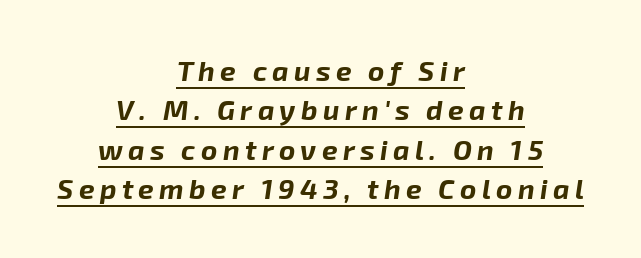
{"italic": "yes", "lean": "right", "slant_degrees": 8, "bold": "yes", "weight": "bold", "width": "normal", "stroke_contrast": "low", "x_height": "medium", "monospaced": "no", "underline": "yes", "align": "center", "line_spacing": "normal", "line_spacing_ratio": 1.41, "glyph_px": 28}
